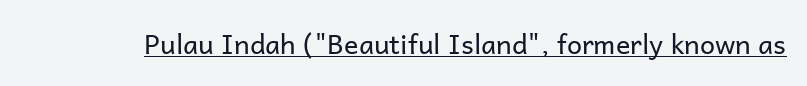
Q: Is the text bold? A: No.
Q: Is the text italic (slanted)? A: No, it is upright.
Q: Is the text underlined? A: Yes.
Q: Is the spacing between letters normal or unusually wide? A: Normal.
